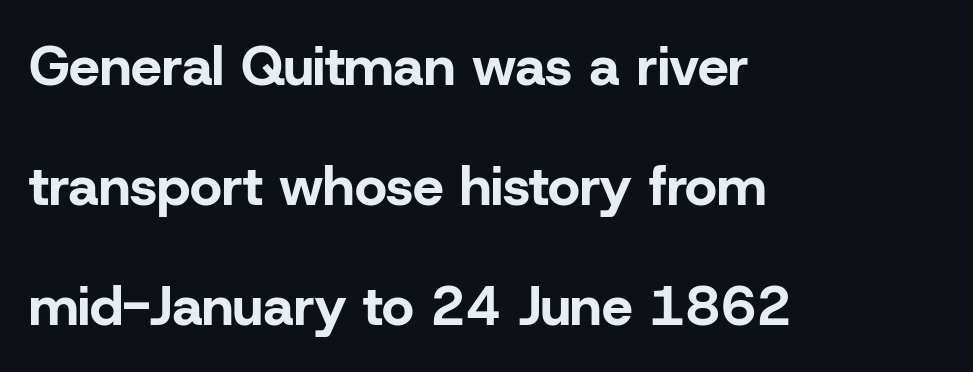
The image shows 55 px bold sans-serif type, upright; set left-aligned, loose line spacing (2.18x), normal letter spacing, not underlined; low stroke contrast and a medium x-height.
